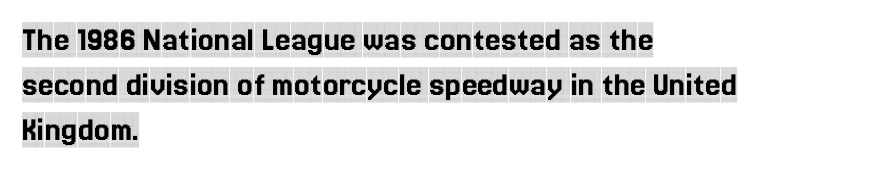
The image shows 35 px condensed serif type, upright; set left-aligned, normal line spacing (1.29x), normal letter spacing, not underlined; a large x-height.
